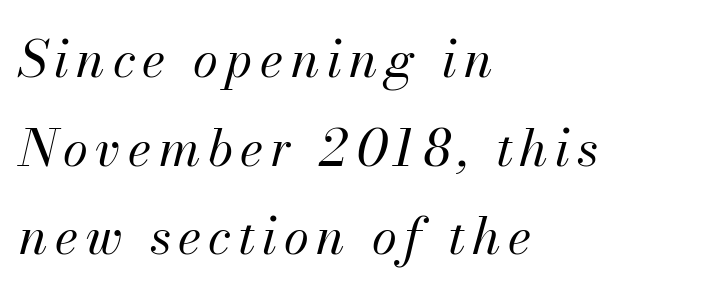
A light-to-regular cut is what we see here. These lines are rendered in a variable-pitch font. A classic flush-left, rag-right setting is used for this passage. Yep, that's italic — everything's leaning. Has an underline been added? It has not.
